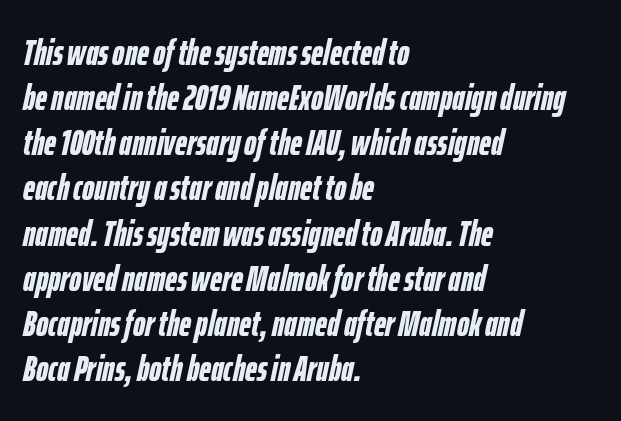
Q: Is the text bold? A: Yes.
Q: Is the text italic (slanted)? A: Yes, it leans right by about 12 degrees.
Q: Is the text underlined? A: No.
Q: How is the paragraph aligned? A: Left-aligned.
Q: Is the spacing between letters normal or unusually wide? A: Normal.
Q: Width (condensed, normal, or wide)? A: Condensed.
Q: Stroke contrast? A: Low.
Q: x-height? A: Medium.
Q: Monospaced? A: No.
